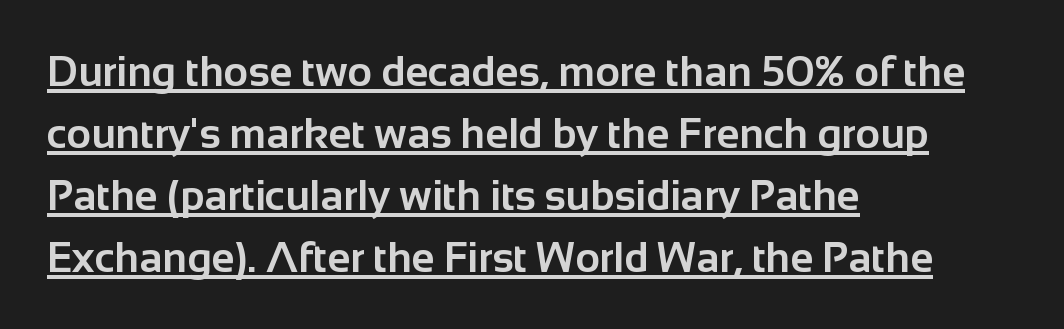
Q: Is the text bold? A: Yes.
Q: Is the text italic (slanted)? A: No, it is upright.
Q: Is the typeface a serif or a sans-serif typeface? A: Sans-serif.
Q: Is the text underlined? A: Yes.
Q: How is the paragraph aligned? A: Left-aligned.
Q: Is the spacing between letters normal or unusually wide? A: Normal.
Q: Is the spacing between lines tight, normal or loose? A: Normal.
Q: Width (condensed, normal, or wide)? A: Normal.
Q: Stroke contrast? A: Low.
Q: x-height? A: Medium.
Q: Monospaced? A: No.
